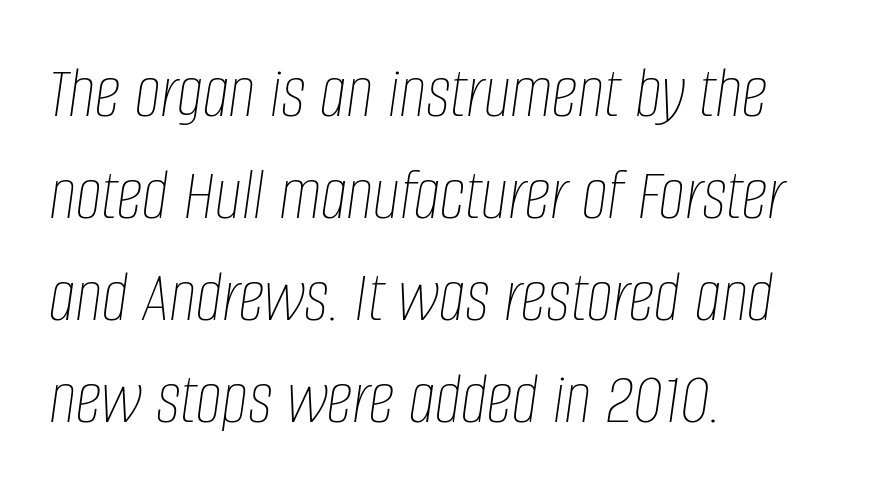
Alignment: flush left. Weight: not bold — regular or lighter. This sample has the flowing, uneven cadence of proportional lettering. A clean baseline with only descenders dipping below it. The rendering applies a slant to the glyphs. Reading down the column, the eye jumps a familiar distance to each next line.
